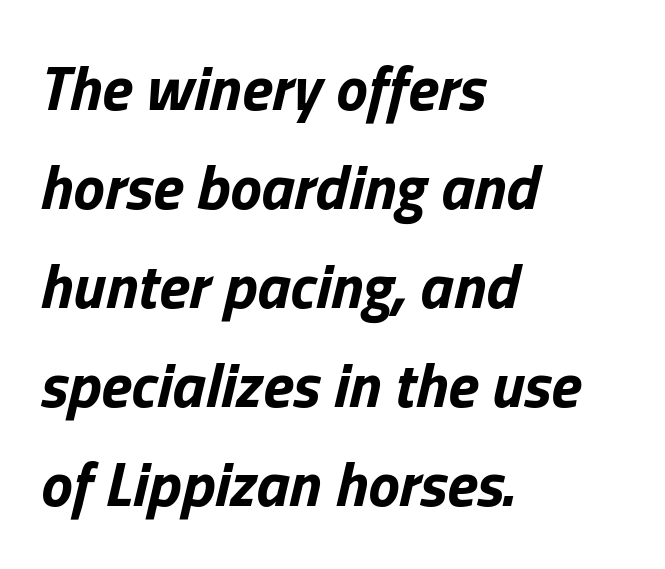
Vertically, the passage feels balanced, rows spaced as you'd expect. Horizontally, the lines are justified to the leading edge only. In terms of posture, this sample is oblique. Only glyphs here, with clear space below each row.
